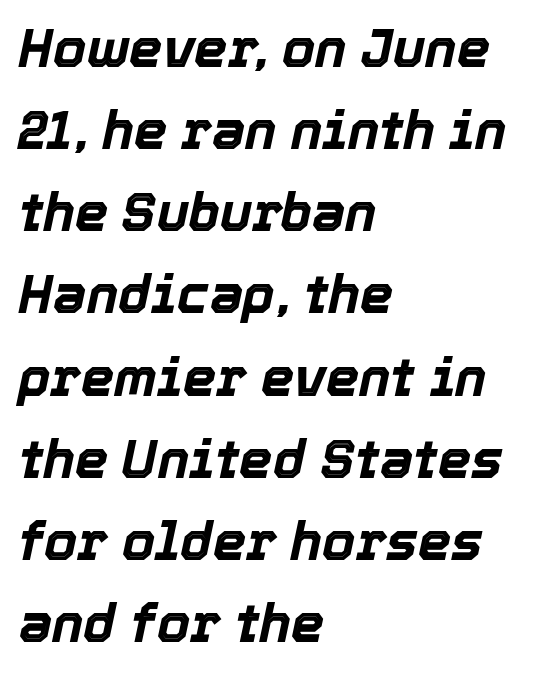
The image shows 53 px bold type, italic (leaning right); set left-aligned, normal line spacing (1.55x), normal letter spacing, not underlined; a medium x-height.
